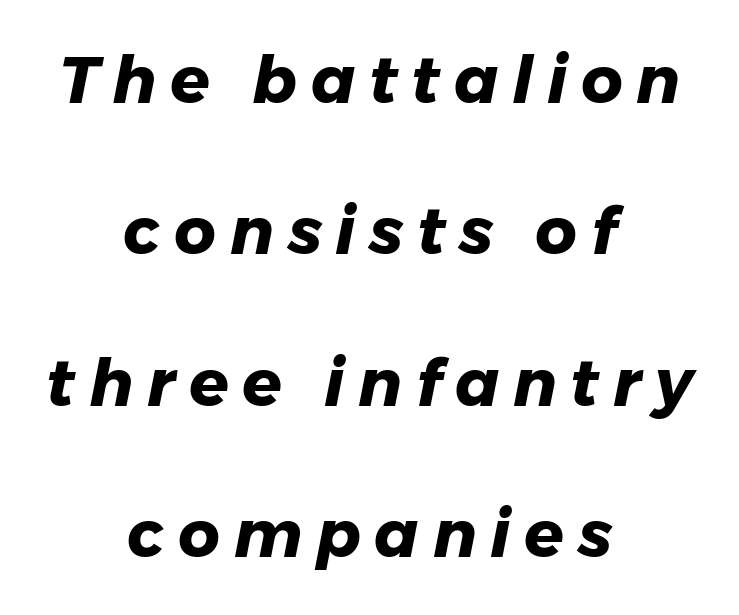
The image shows 65 px heavy type, italic (leaning right); set centered, loose line spacing (2.33x), unusually wide letter spacing (+0.21 em), not underlined; low stroke contrast and a medium x-height.
